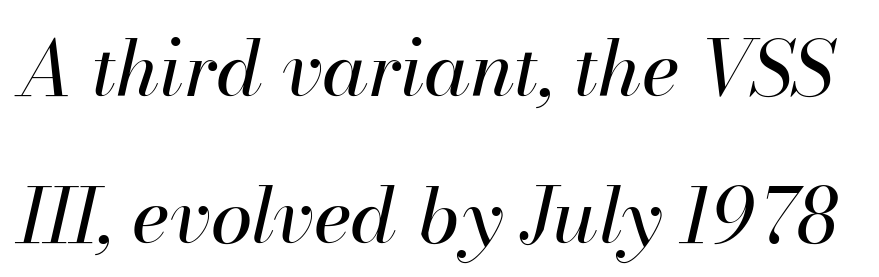
{"italic": "yes", "lean": "right", "slant_degrees": 13, "bold": "no", "weight": "regular", "width": "normal", "stroke_contrast": "high", "x_height": "small", "monospaced": "no", "underline": "no", "line_spacing": "loose", "line_spacing_ratio": 1.93, "letter_spacing": "normal", "letter_spacing_em": 0.0, "glyph_px": 76}
